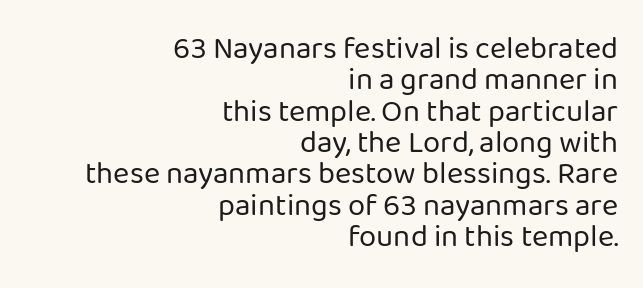
Q: Is the text bold? A: No.
Q: Is the text italic (slanted)? A: No, it is upright.
Q: Is the typeface a serif or a sans-serif typeface? A: Sans-serif.
Q: Is the text underlined? A: No.
Q: How is the paragraph aligned? A: Right-aligned.
Q: Is the spacing between letters normal or unusually wide? A: Normal.
Q: Is the spacing between lines tight, normal or loose? A: Tight.
Q: Width (condensed, normal, or wide)? A: Normal.
Q: Stroke contrast? A: Low.
Q: x-height? A: Medium.
Q: Monospaced? A: No.
